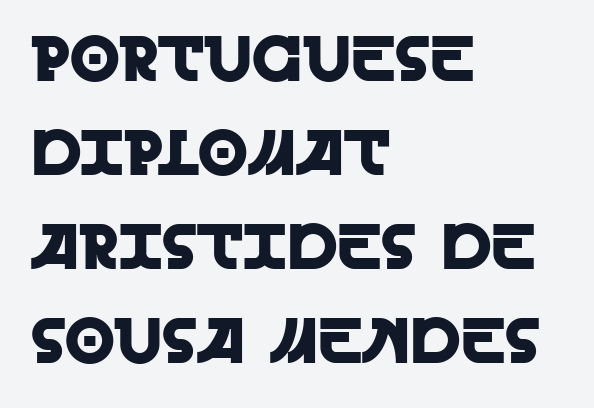
The image shows 64 px sans-serif type, upright; set left-aligned, normal line spacing (1.47x), normal letter spacing, not underlined; a large x-height.
